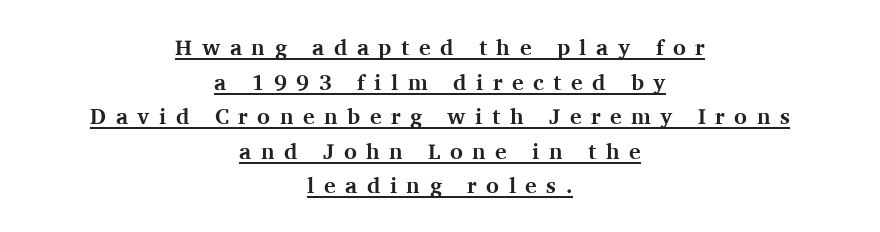
The image shows 22 px bold type, upright; set centered, normal line spacing (1.57x), unusually wide letter spacing (+0.43 em), underlined.
